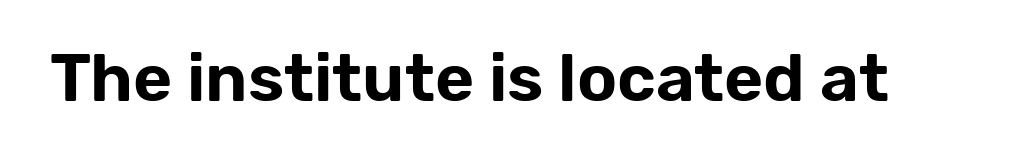
Q: Is the text italic (slanted)? A: No, it is upright.
Q: Is the typeface a serif or a sans-serif typeface? A: Sans-serif.
Q: Is the text underlined? A: No.
Q: Is the spacing between letters normal or unusually wide? A: Normal.
Q: Width (condensed, normal, or wide)? A: Normal.
Q: Stroke contrast? A: Low.
Q: x-height? A: Medium.
Q: Monospaced? A: No.
